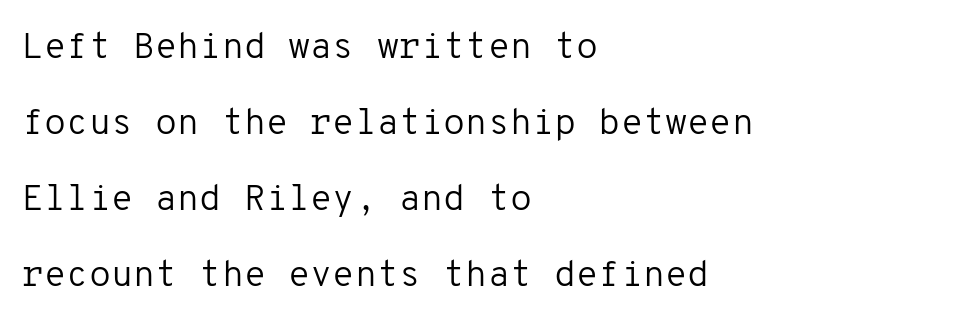
The image shows 36 px regular-weight sans-serif type, upright, monospaced; set left-aligned, loose line spacing (2.11x), normal letter spacing, not underlined; low stroke contrast and a medium x-height.
